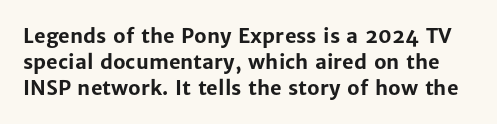
Q: Is the text bold? A: Yes.
Q: Is the text italic (slanted)? A: No, it is upright.
Q: Is the text underlined? A: No.
Q: Is the spacing between letters normal or unusually wide? A: Normal.
Q: Is the spacing between lines tight, normal or loose? A: Normal.
